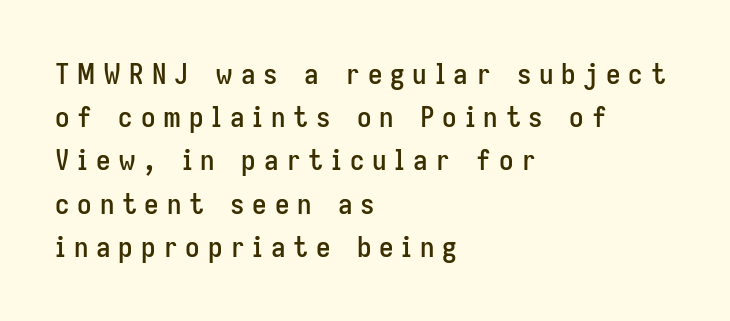
{"serif": "no", "italic": "no", "width": "condensed", "stroke_contrast": "low", "x_height": "medium", "monospaced": "no", "underline": "no", "align": "left", "line_spacing": "normal", "line_spacing_ratio": 1.49, "letter_spacing": "wide", "letter_spacing_em": 0.27, "glyph_px": 29}
